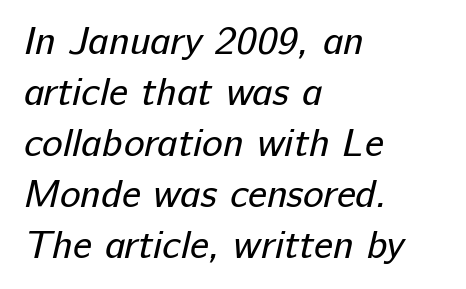
{"serif": "no", "bold": "no", "weight": "regular", "width": "normal", "stroke_contrast": "low", "x_height": "medium", "monospaced": "no", "underline": "no", "align": "left", "line_spacing": "normal", "line_spacing_ratio": 1.31, "letter_spacing": "normal", "letter_spacing_em": 0.0, "glyph_px": 39}
